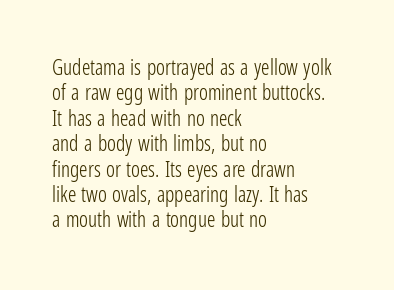
Q: Is the text bold? A: No.
Q: Is the text italic (slanted)? A: No, it is upright.
Q: Is the text underlined? A: No.
Q: How is the paragraph aligned? A: Left-aligned.
Q: Is the spacing between letters normal or unusually wide? A: Normal.
